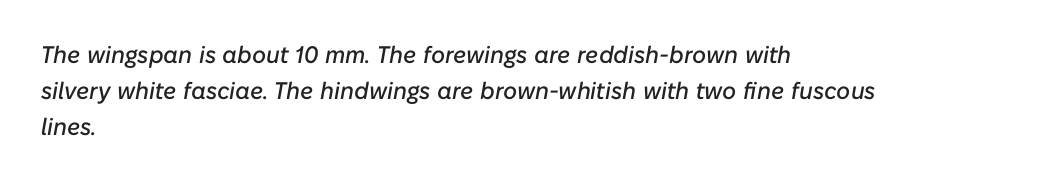
The image shows 24 px text type, italic (leaning right); set left-aligned, normal line spacing (1.51x), normal letter spacing, not underlined.
